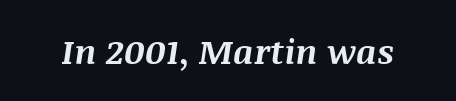
The image shows 34 px bold type, italic (leaning right); set normal letter spacing, not underlined; medium stroke contrast and a large x-height.
